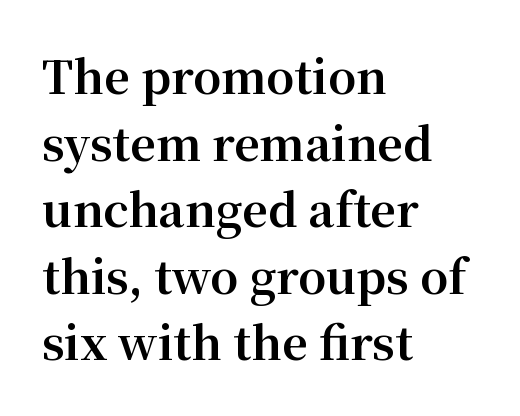
The image shows 45 px bold serif type, upright; set left-aligned, normal line spacing (1.48x), normal letter spacing, not underlined; medium stroke contrast and a medium x-height.
